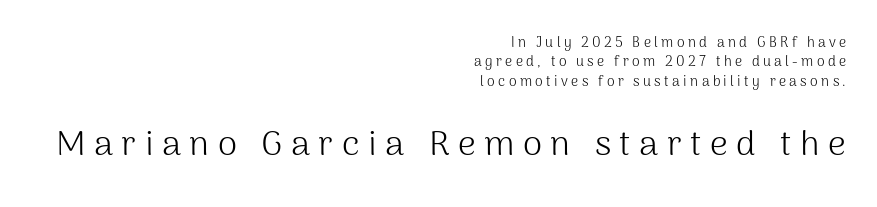
Q: Is the text bold? A: No.
Q: Is the text italic (slanted)? A: No, it is upright.
Q: Is the typeface a serif or a sans-serif typeface? A: Sans-serif.
Q: Is the text underlined? A: No.
Q: How is the paragraph aligned? A: Right-aligned.
Q: Is the spacing between letters normal or unusually wide? A: Unusually wide.
Q: Is the spacing between lines tight, normal or loose? A: Normal.
Q: Which block of text is set in a larger size, the first (top) or the second (bottom)? A: The second (bottom) one.
Q: Width (condensed, normal, or wide)? A: Normal.
Q: Stroke contrast? A: Medium.
Q: x-height? A: Medium.
Q: Monospaced? A: No.
